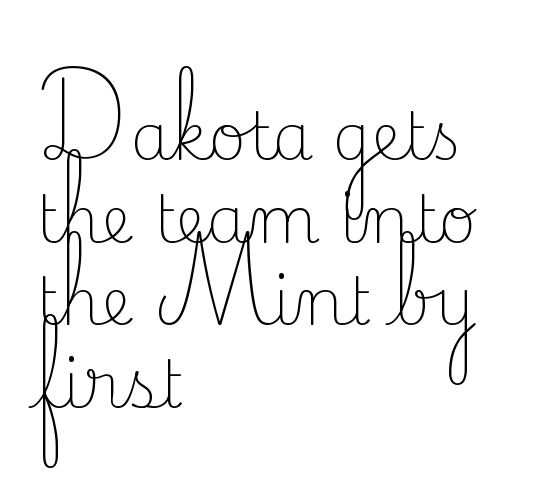
The image shows 65 px light serif type, upright; set left-aligned, normal line spacing (1.27x), normal letter spacing, not underlined; low stroke contrast and a small x-height.
